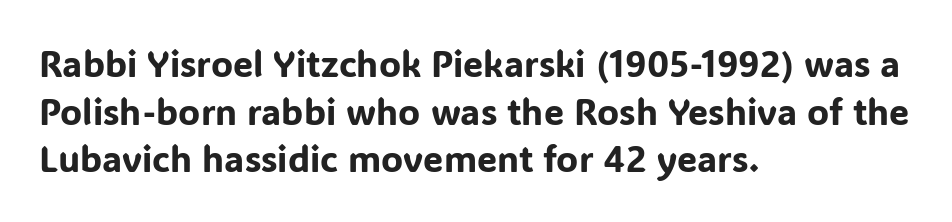
{"serif": "no", "italic": "no", "width": "normal", "stroke_contrast": "low", "x_height": "medium", "monospaced": "no", "underline": "no", "align": "left", "line_spacing": "normal", "line_spacing_ratio": 1.32, "letter_spacing": "normal", "letter_spacing_em": 0.0, "glyph_px": 36}
